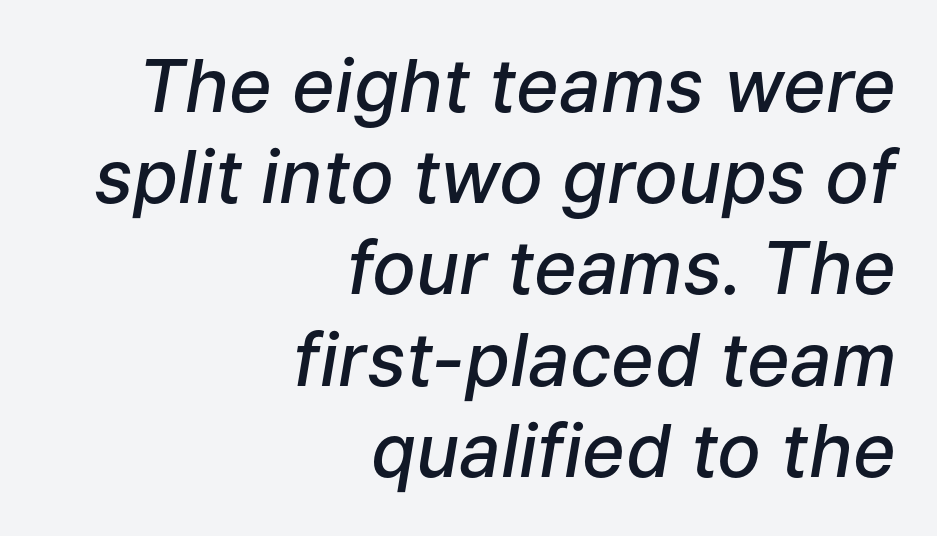
The image shows 73 px semibold type, italic (leaning right); set right-aligned, normal line spacing (1.25x), normal letter spacing, not underlined; low stroke contrast and a medium x-height.
